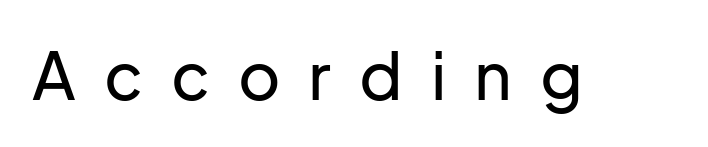
The image shows 65 px sans-serif type, upright; set unusually wide letter spacing (+0.43 em), not underlined; low stroke contrast and a medium x-height.
